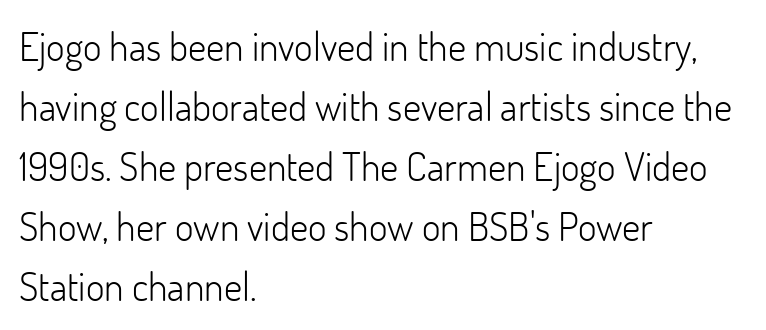
The image shows 40 px light sans-serif type, upright; set left-aligned, normal line spacing (1.5x), normal letter spacing, not underlined; low stroke contrast and a small x-height.
